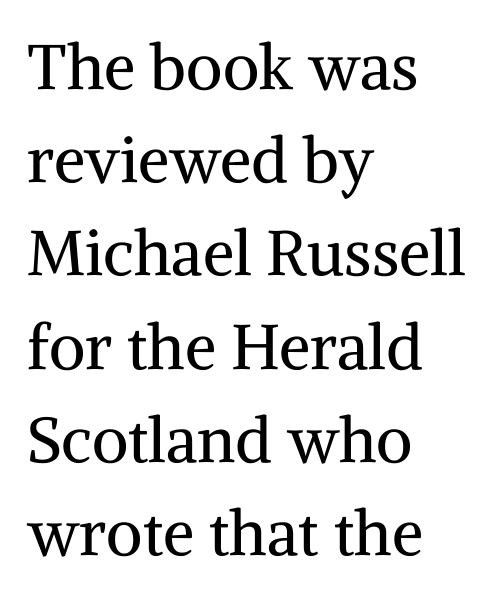
{"serif": "yes", "italic": "no", "bold": "no", "weight": "regular", "width": "normal", "stroke_contrast": "medium", "x_height": "medium", "monospaced": "no", "underline": "no", "align": "left", "line_spacing": "normal", "line_spacing_ratio": 1.48, "letter_spacing": "normal", "letter_spacing_em": 0.0, "glyph_px": 63}
